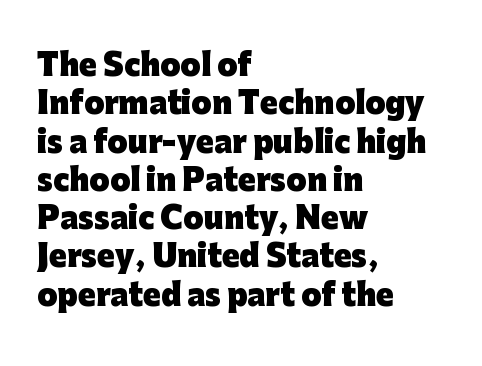
The image shows 29 px heavy sans-serif type, upright; set left-aligned, normal line spacing (1.32x), normal letter spacing, not underlined; low stroke contrast and a medium x-height.
